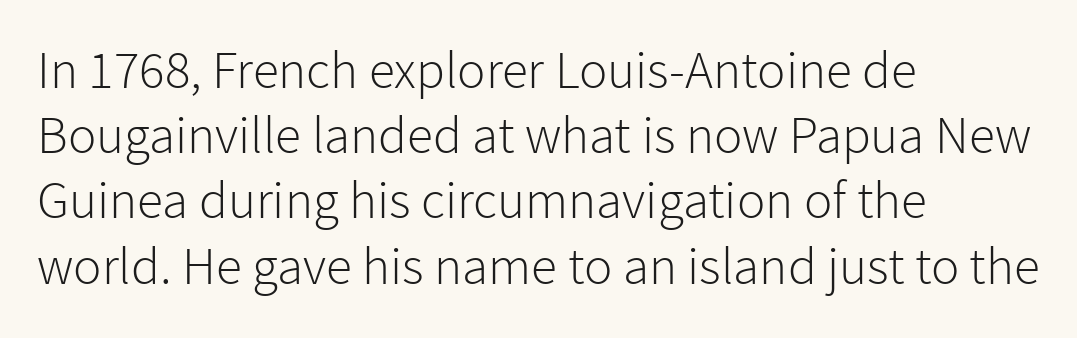
{"serif": "no", "italic": "no", "bold": "no", "weight": "light", "width": "normal", "stroke_contrast": "low", "x_height": "medium", "monospaced": "no", "underline": "no", "align": "left", "line_spacing_ratio": 1.23, "letter_spacing": "normal", "letter_spacing_em": 0.0, "glyph_px": 53}
